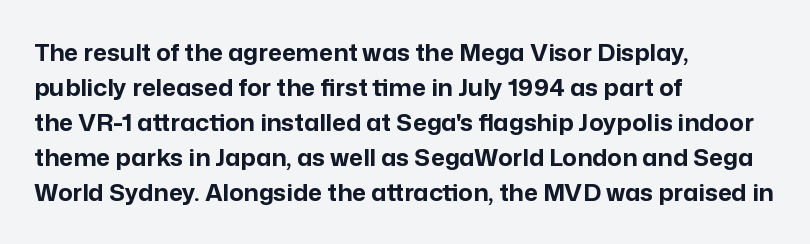
The image shows 24 px bold type, upright; set left-aligned, normal line spacing (1.46x), normal letter spacing, not underlined.
